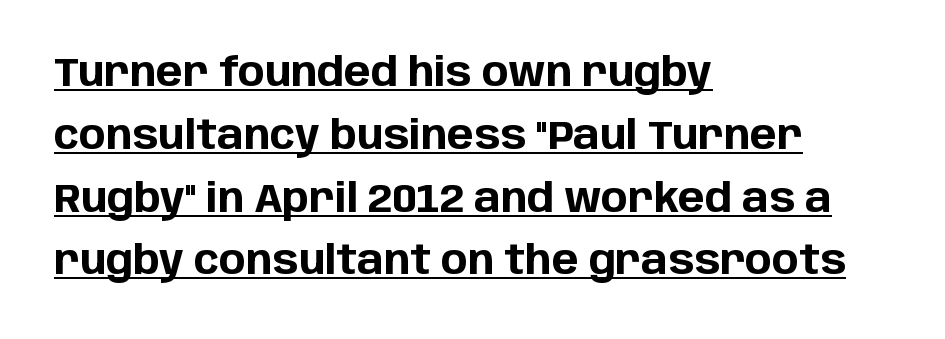
The image shows 40 px bold sans-serif type, upright; set left-aligned, normal line spacing (1.57x), normal letter spacing, underlined; low stroke contrast and a large x-height.
